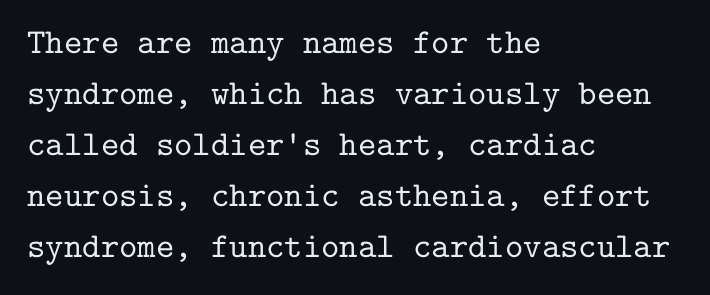
The image shows 35 px serif type, upright, monospaced; set left-aligned, normal line spacing (1.46x), normal letter spacing, not underlined; low stroke contrast and a medium x-height.
